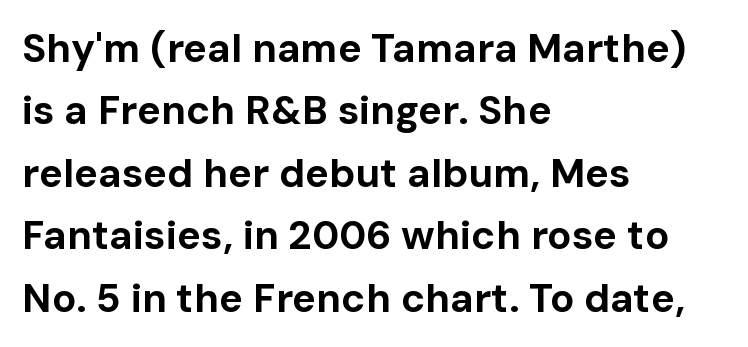
These lines are rendered in a variable-pitch font. You could call the tracking neutral — neither tight nor loose. The typesetting leans heavy: a genuine bold. Line starts are locked; line ends wander. You can tell from the bare stems that sans-serif type was used.
